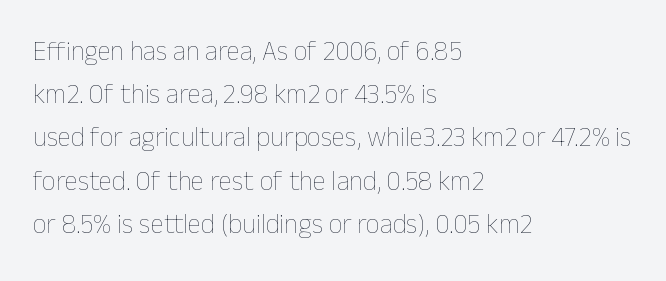
Q: Is the text bold? A: No.
Q: Is the text italic (slanted)? A: No, it is upright.
Q: Is the text underlined? A: No.
Q: How is the paragraph aligned? A: Left-aligned.
Q: Is the spacing between letters normal or unusually wide? A: Normal.
Q: Is the spacing between lines tight, normal or loose? A: Normal.
